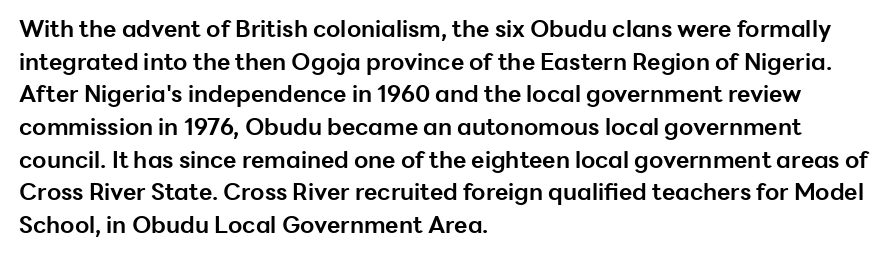
Here the glyphs are tracked normally, forming tight word shapes. One-word summary of the alignment: left. In terms of posture, this sample is upright. Notice how thick the strokes are: this is what a full bold looks like. The lines sit at an ordinary, default distance from one another.
